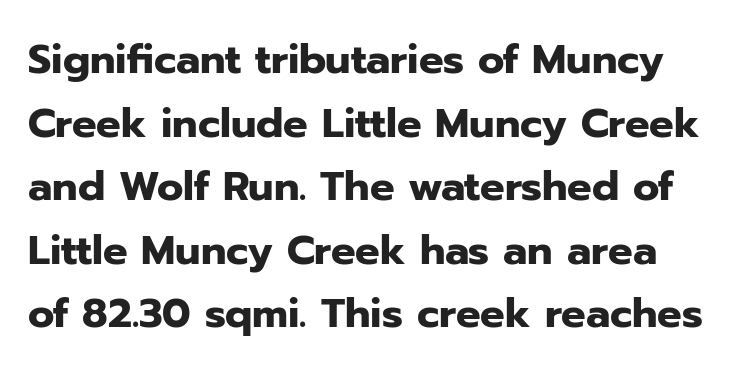
The image shows 41 px heavy sans-serif type, upright; set normal line spacing (1.55x), normal letter spacing, not underlined; low stroke contrast and a medium x-height.
